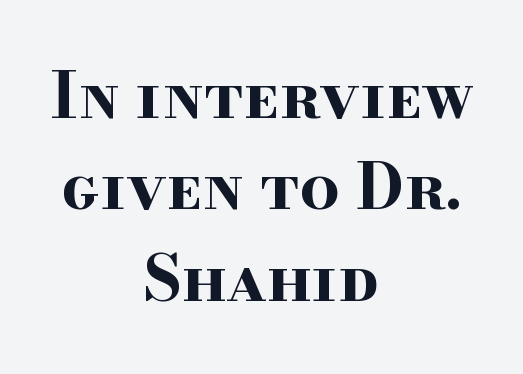
The image shows 63 px bold, wide serif type, upright; set centered, normal line spacing (1.45x), normal letter spacing, not underlined; high stroke contrast and a small x-height.
